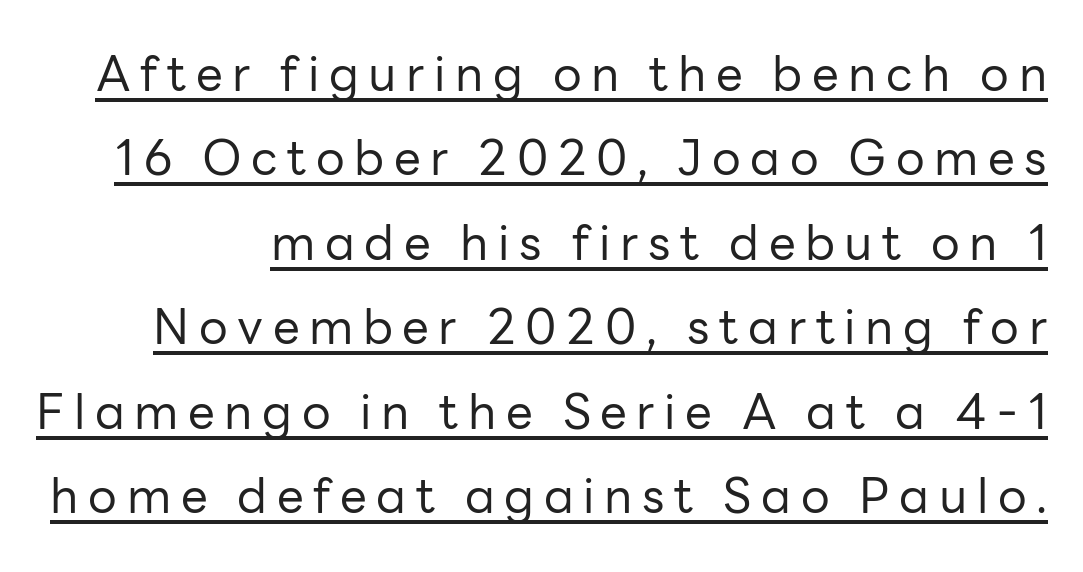
The image shows 48 px regular-weight sans-serif type, upright; set line spacing 1.76x, unusually wide letter spacing (+0.2 em), underlined; low stroke contrast and a medium x-height.
